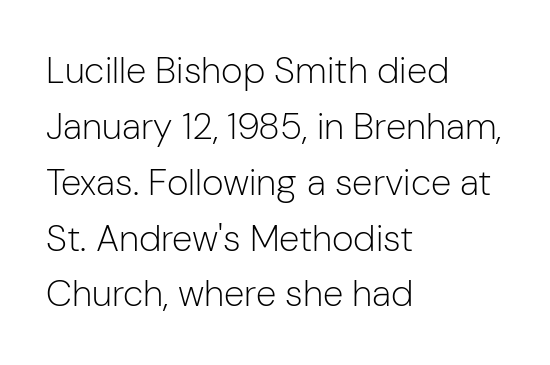
The image shows 37 px light sans-serif type, upright; set left-aligned, normal line spacing (1.51x), normal letter spacing, not underlined; low stroke contrast and a medium x-height.
